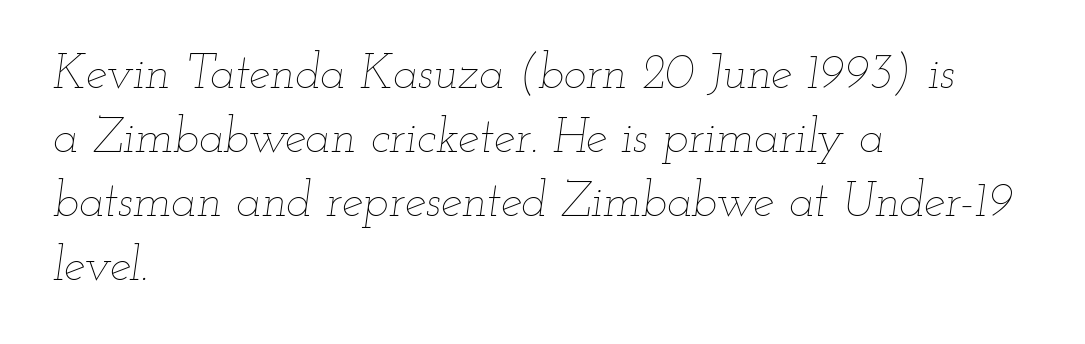
Q: Is the text bold? A: No.
Q: Is the text italic (slanted)? A: Yes, it leans right by about 12 degrees.
Q: Is the text underlined? A: No.
Q: How is the paragraph aligned? A: Left-aligned.
Q: Is the spacing between letters normal or unusually wide? A: Normal.
Q: Is the spacing between lines tight, normal or loose? A: Normal.
Q: Width (condensed, normal, or wide)? A: Wide.
Q: Stroke contrast? A: Low.
Q: x-height? A: Small.
Q: Monospaced? A: No.
